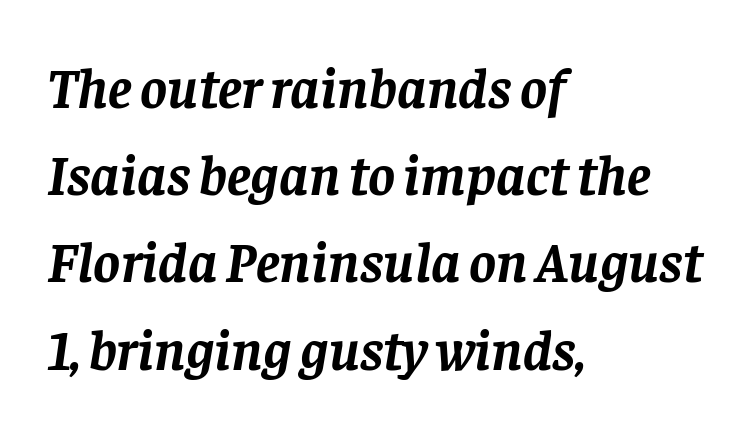
{"serif": "yes", "italic": "yes", "lean": "right", "slant_degrees": 8, "bold": "yes", "weight": "semibold", "width": "normal", "stroke_contrast": "low", "x_height": "large", "monospaced": "no", "underline": "no", "align": "left", "line_spacing": "normal", "line_spacing_ratio": 1.53, "letter_spacing": "normal", "letter_spacing_em": 0.0, "glyph_px": 57}
